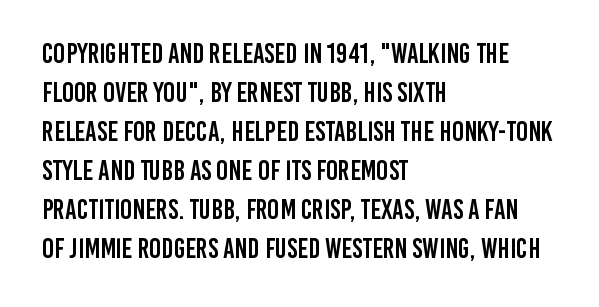
{"serif": "no", "italic": "no", "width": "condensed", "stroke_contrast": "low", "x_height": "large", "monospaced": "no", "underline": "no", "align": "left", "line_spacing": "normal", "line_spacing_ratio": 1.39, "letter_spacing": "normal", "letter_spacing_em": 0.0, "glyph_px": 28}
